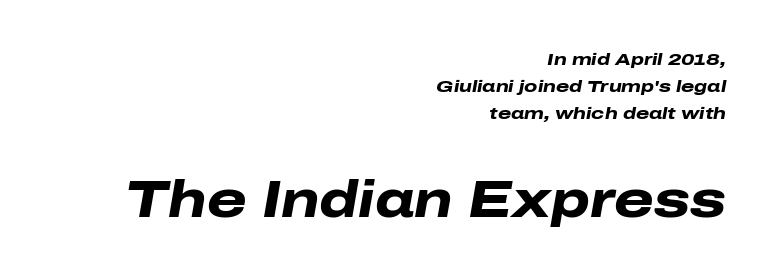
The image shows 51 px heavy, wide type, italic (leaning right); set right-aligned, normal line spacing (1.59x), normal letter spacing, not underlined; the second (bottom) block is 3.0x larger; low stroke contrast and a medium x-height.
